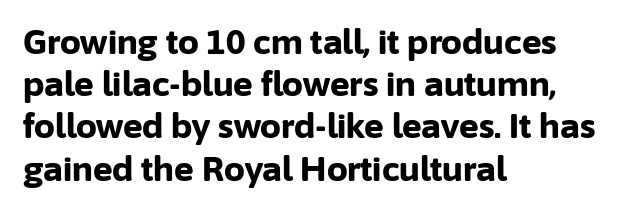
{"serif": "no", "italic": "no", "bold": "yes", "weight": "bold", "width": "normal", "stroke_contrast": "low", "x_height": "medium", "monospaced": "no", "underline": "no", "align": "left", "line_spacing": "normal", "line_spacing_ratio": 1.28, "letter_spacing": "normal", "letter_spacing_em": 0.0, "glyph_px": 33}
